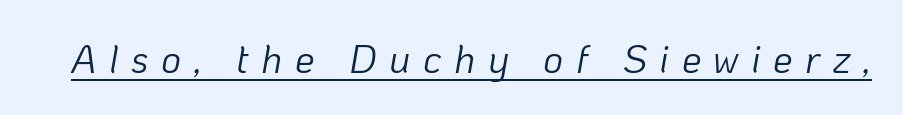
The text carries the slant typical of an italic or oblique font. These glyphs show unthickened strokes, regular width or finer. A typesetter would call this proportional, since set widths differ per character. Inter-character spacing is expanded well beyond the font's built-in metrics.
